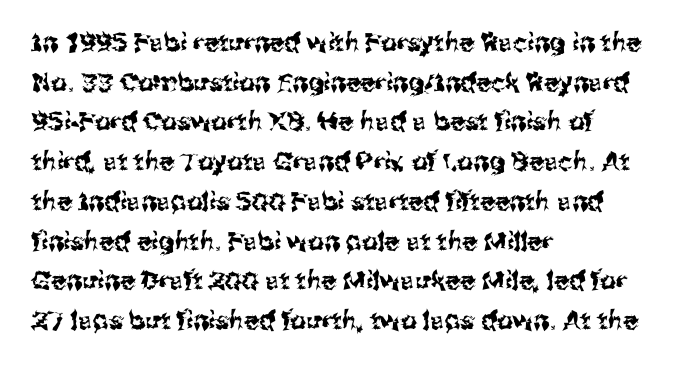
{"italic": "no", "underline": "no", "align": "left", "line_spacing": "normal", "line_spacing_ratio": 1.59, "letter_spacing": "normal", "letter_spacing_em": 0.0, "glyph_px": 25}
